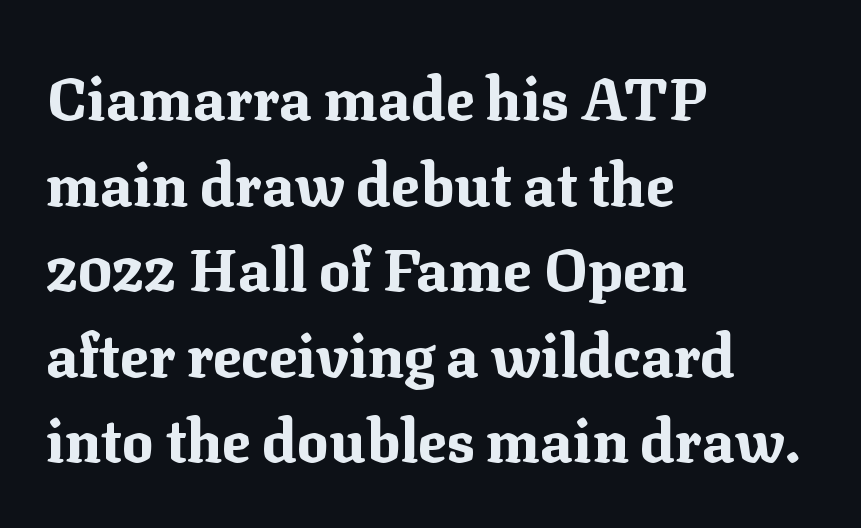
The horizontal fit of the characters is conventional and even. In terms of posture, this sample is upright. These lines are rendered in a variable-pitch font. The setting favours the left margin, as ordinary paragraphs usually do. Unmarked baselines from the first word to the last. The typesetting leans heavy: a genuine bold.
